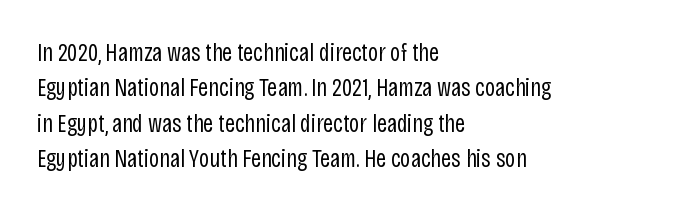
{"italic": "no", "bold": "no", "underline": "no", "align": "left", "line_spacing": "normal", "line_spacing_ratio": 1.42, "letter_spacing": "normal", "letter_spacing_em": 0.0, "glyph_px": 25}
